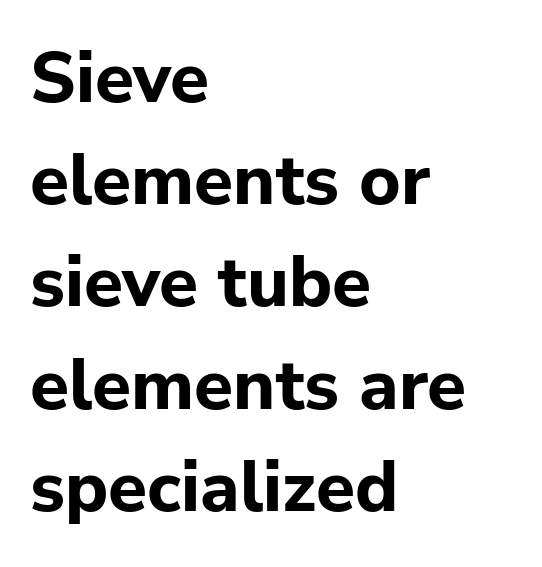
This sample uses a sans-serif face. Leftover space on each line is placed entirely after the last word. Nobody drew a line under any word here. Tracking here is standard; glyphs follow each other at the usual distance. The typesetting leans heavy: a genuine bold.
